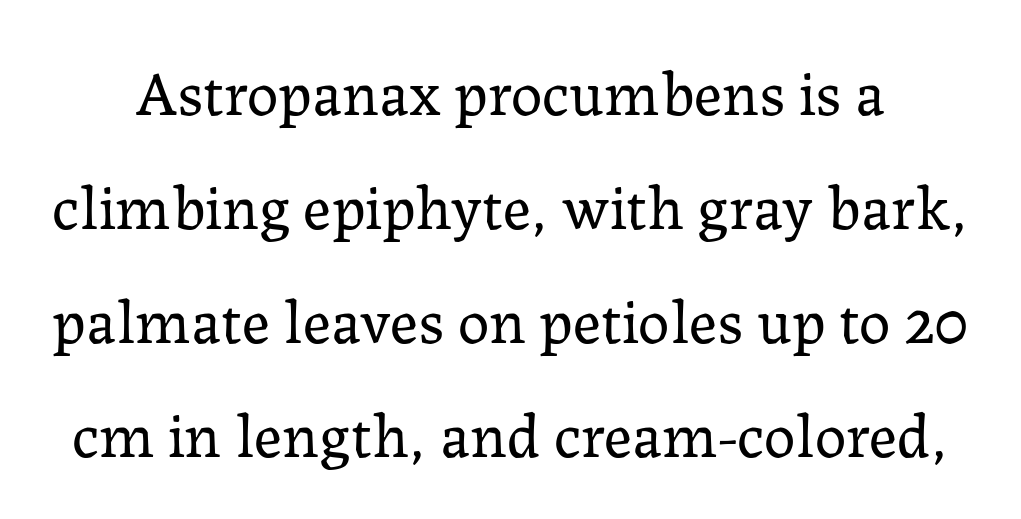
{"serif": "yes", "italic": "no", "bold": "no", "weight": "regular", "width": "normal", "stroke_contrast": "low", "x_height": "medium", "monospaced": "no", "underline": "no", "line_spacing_ratio": 1.81, "letter_spacing": "normal", "letter_spacing_em": 0.0, "glyph_px": 63}
